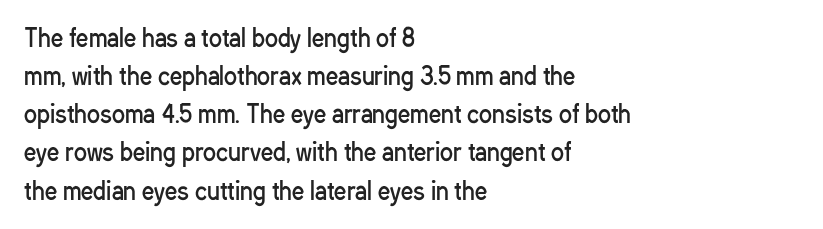
Is there much room between lines? A standard amount, neither cramped nor airy. A roman cut, with each character standing at attention. How are the letters spaced? Ordinarily, with no added tracking. This rendering features lettering with no underline. The paragraph shown leans on its left margin. The weight tops out at a normal text grade.
